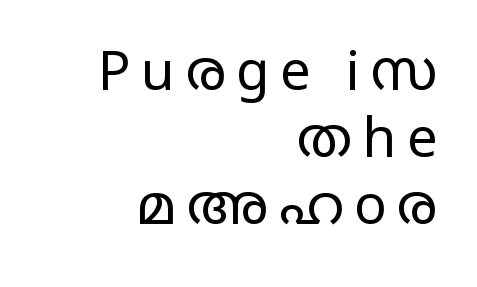
The image shows 54 px regular-weight, wide sans-serif type, upright; set right-aligned, line spacing 1.24x, unusually wide letter spacing (+0.2 em), not underlined; low stroke contrast and a large x-height.
